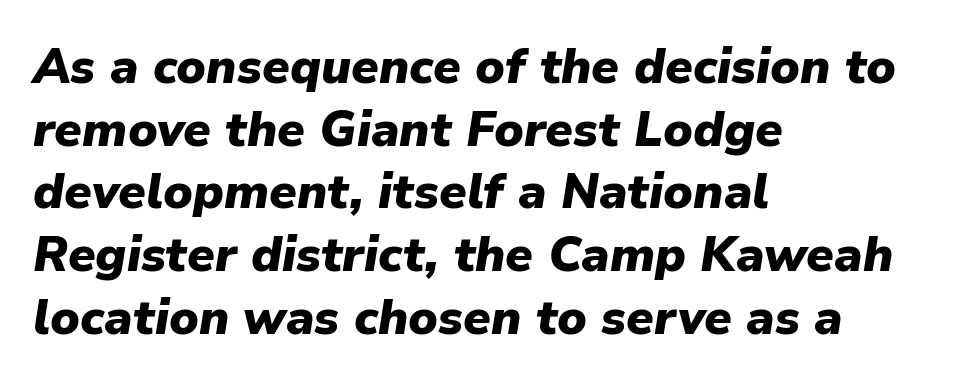
These lines are rendered in a variable-pitch font. Is the block centered? No — it sits flush against the left margin. The line-height multiplier appears to be the usual default. Inter-character spacing is left at the font's built-in metrics. Compared with an ordinary text face, these strokes are far heavier — a full bold.
